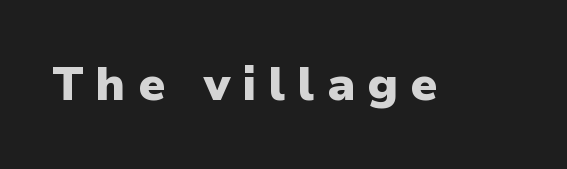
Q: Is the text bold? A: Yes.
Q: Is the text italic (slanted)? A: No, it is upright.
Q: Is the typeface a serif or a sans-serif typeface? A: Sans-serif.
Q: Is the text underlined? A: No.
Q: Is the spacing between letters normal or unusually wide? A: Unusually wide.
Q: Width (condensed, normal, or wide)? A: Normal.
Q: Stroke contrast? A: Low.
Q: x-height? A: Medium.
Q: Monospaced? A: No.
